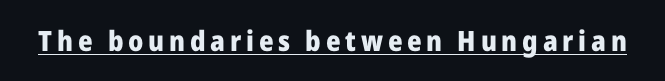
Q: Is the text bold? A: Yes.
Q: Is the text italic (slanted)? A: No, it is upright.
Q: Is the typeface a serif or a sans-serif typeface? A: Sans-serif.
Q: Is the text underlined? A: Yes.
Q: Width (condensed, normal, or wide)? A: Normal.
Q: Stroke contrast? A: Low.
Q: x-height? A: Medium.
Q: Monospaced? A: No.
